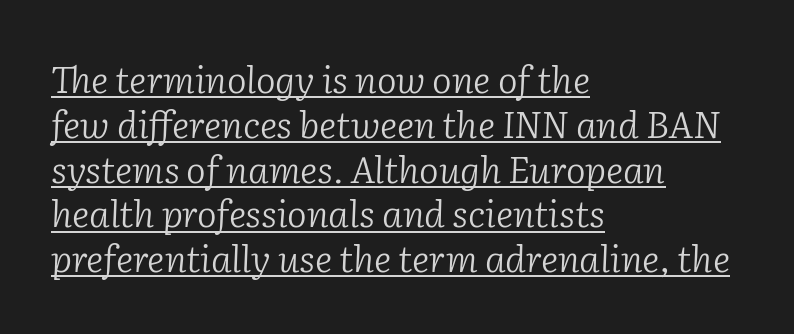
Counters stay open thanks to moderate or lighter strokes. Nobody touched the tracking dial on this one. Stroke terminals: seriffed. Horizontally, the lines are justified to the leading edge only.
